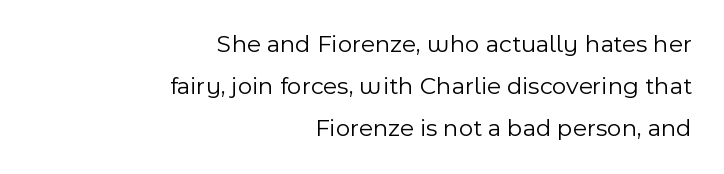
The image shows 25 px text type, upright; set right-aligned, normal line spacing (1.69x), normal letter spacing, not underlined.
